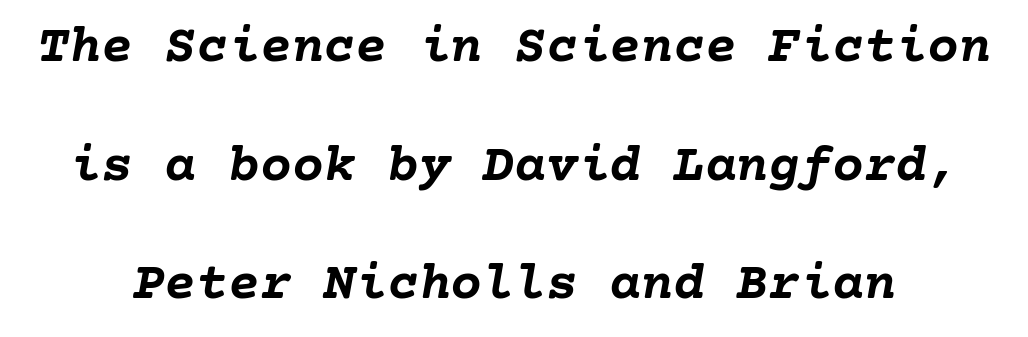
Rows of type keep a wide berth in the vertical direction. Visually the block forms a symmetrical silhouette, jagged on both flanks. The axis of the letterforms is tilted away from vertical. The strokes are fattened all the way to bold. The baseline area is clear. What stands out about the letter spacing? Nothing — it is the standard amount.
